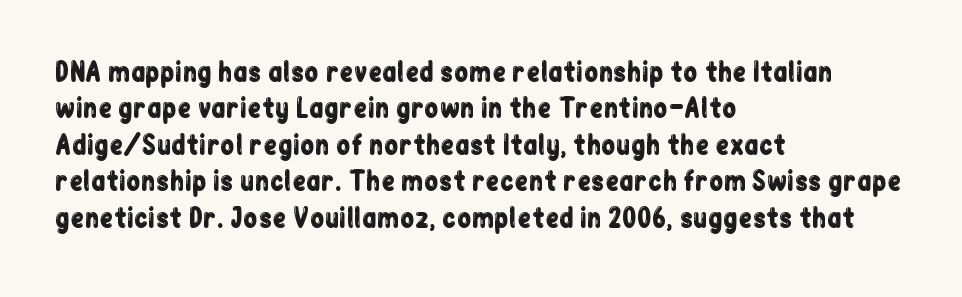
{"italic": "no", "underline": "no", "align": "left", "line_spacing": "normal", "line_spacing_ratio": 1.4, "letter_spacing": "normal", "letter_spacing_em": 0.0, "glyph_px": 26}
